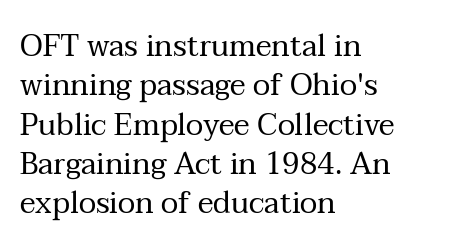
You can tell it's not italic because the verticals are truly vertical. Quick note: interline space is typical. These lines keep a tight, regular rhythm from letter to letter. A clean baseline with only descenders dipping below it.
